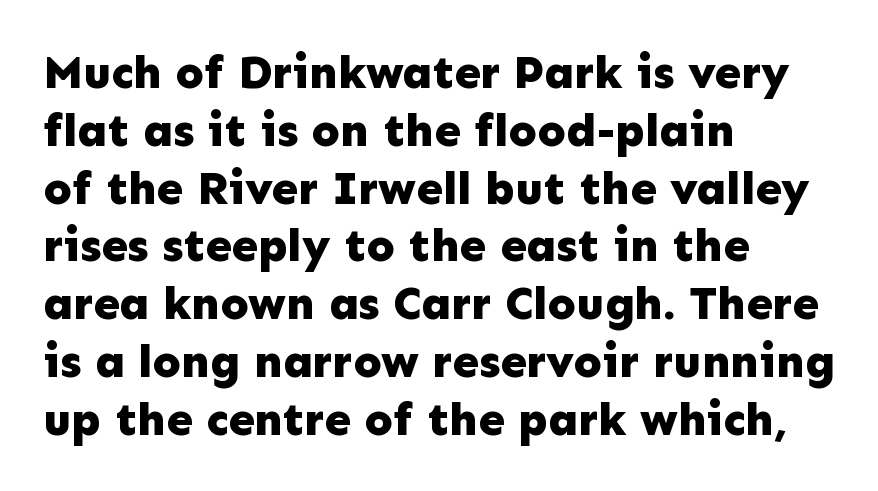
{"serif": "no", "italic": "no", "bold": "yes", "weight": "bold", "width": "normal", "stroke_contrast": "low", "x_height": "medium", "monospaced": "no", "underline": "no", "align": "left", "line_spacing_ratio": 1.23, "letter_spacing": "normal", "letter_spacing_em": 0.0, "glyph_px": 47}
